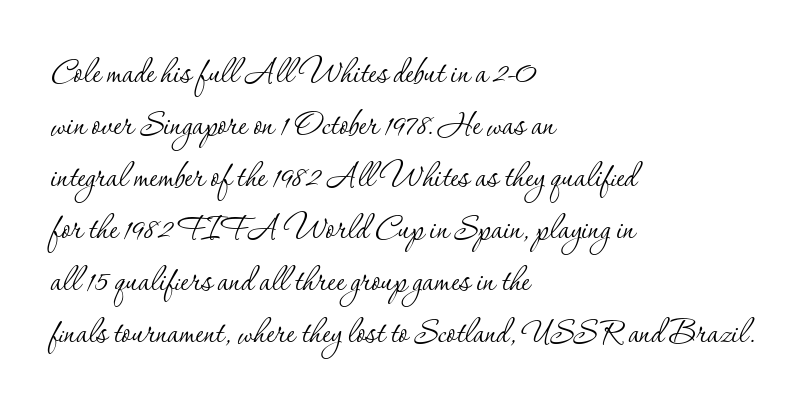
Q: Is the text bold? A: No.
Q: Is the text italic (slanted)? A: Yes.
Q: Is the typeface a serif or a sans-serif typeface? A: Serif.
Q: Is the text underlined? A: No.
Q: How is the paragraph aligned? A: Left-aligned.
Q: Is the spacing between letters normal or unusually wide? A: Normal.
Q: Is the spacing between lines tight, normal or loose? A: Normal.
Q: Width (condensed, normal, or wide)? A: Normal.
Q: Stroke contrast? A: Low.
Q: x-height? A: Small.
Q: Monospaced? A: No.
